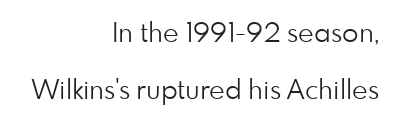
{"italic": "no", "bold": "no", "underline": "no", "align": "right", "line_spacing": "loose", "line_spacing_ratio": 2.12, "letter_spacing": "normal", "letter_spacing_em": 0.0, "glyph_px": 27}
